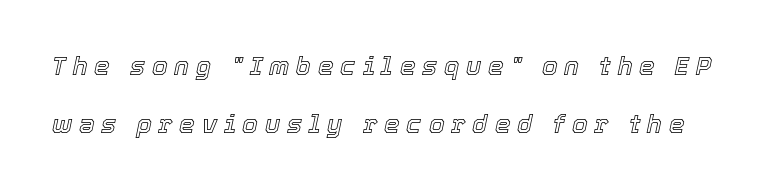
The image shows 25 px text type, italic (leaning right); set loose line spacing (2.34x), unusually wide letter spacing (+0.27 em), not underlined.
